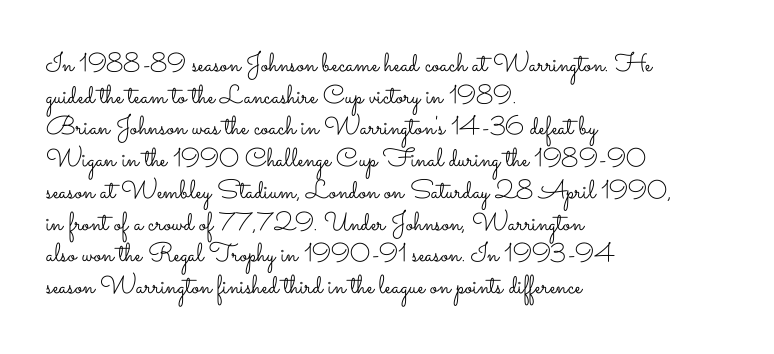
{"bold": "no", "underline": "no", "align": "left", "line_spacing_ratio": 1.22, "letter_spacing": "normal", "letter_spacing_em": 0.0, "glyph_px": 26}
